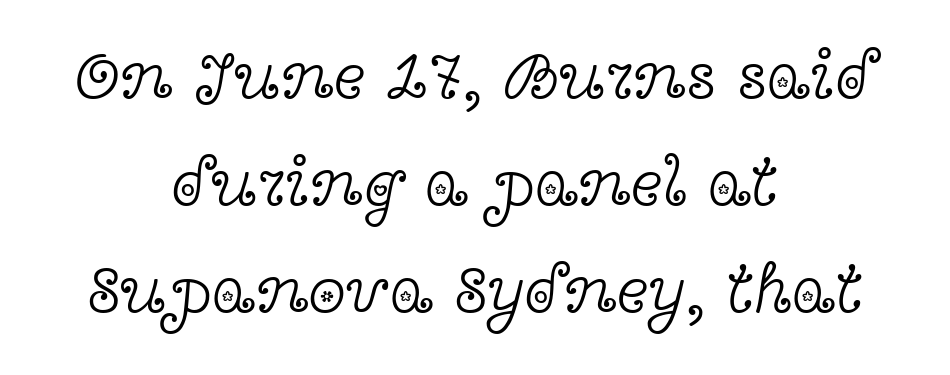
Q: Is the text bold? A: No.
Q: Is the text italic (slanted)? A: Yes.
Q: Is the typeface a serif or a sans-serif typeface? A: Serif.
Q: Is the text underlined? A: No.
Q: How is the paragraph aligned? A: Centered.
Q: Is the spacing between letters normal or unusually wide? A: Normal.
Q: Is the spacing between lines tight, normal or loose? A: Normal.
Q: Width (condensed, normal, or wide)? A: Wide.
Q: x-height? A: Medium.
Q: Monospaced? A: No.
